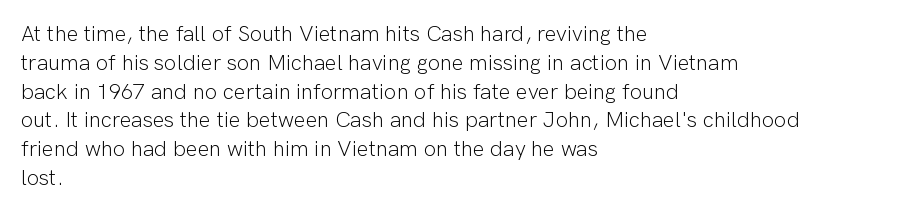
Q: Is the text bold? A: No.
Q: Is the text italic (slanted)? A: No, it is upright.
Q: Is the text underlined? A: No.
Q: How is the paragraph aligned? A: Left-aligned.
Q: Is the spacing between letters normal or unusually wide? A: Normal.
Q: Is the spacing between lines tight, normal or loose? A: Normal.
